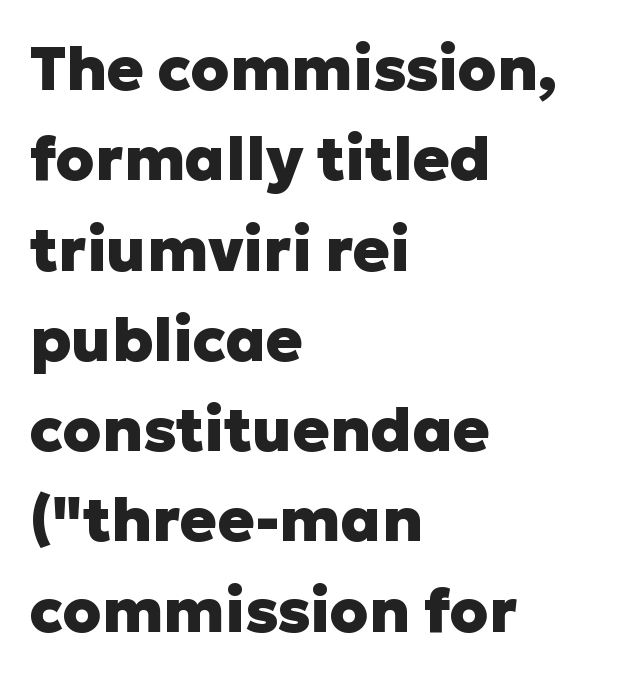
{"serif": "no", "italic": "no", "bold": "yes", "weight": "heavy", "width": "normal", "stroke_contrast": "low", "x_height": "medium", "monospaced": "no", "underline": "no", "align": "left", "line_spacing": "normal", "line_spacing_ratio": 1.48, "letter_spacing": "normal", "letter_spacing_em": 0.0, "glyph_px": 61}
